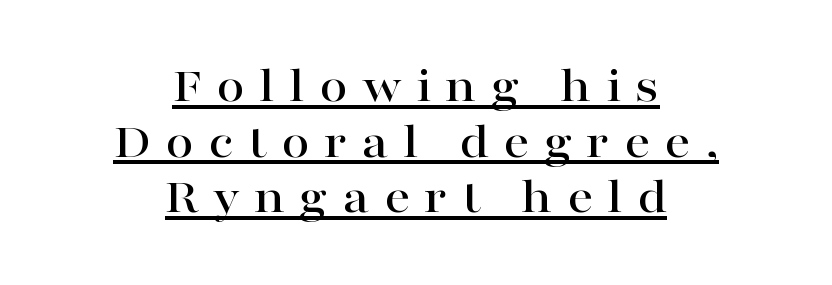
Underlined type. The rendering uses natural spacing where letterforms have individual widths. If you measured baseline to baseline, you'd find a short distance. Posture: upright roman. Does extra space separate the letters? Yes, quite a lot of it. These lines are centered, leaving both edges ragged.
